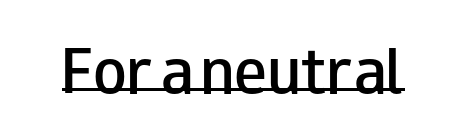
The image shows 55 px semibold, wide sans-serif type, upright; set normal letter spacing, underlined; low stroke contrast and a small x-height.
